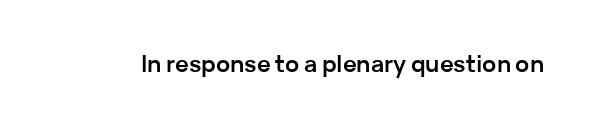
The image shows 23 px bold type, upright; set normal letter spacing, not underlined.
